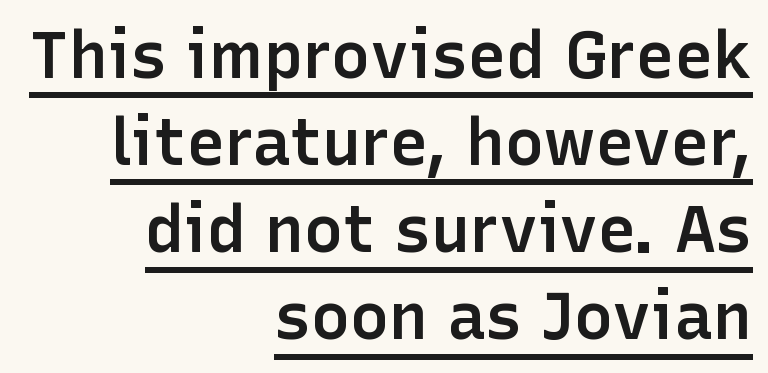
The image shows 65 px semibold sans-serif type, upright; set right-aligned, normal line spacing (1.34x), normal letter spacing, underlined; low stroke contrast and a medium x-height.
